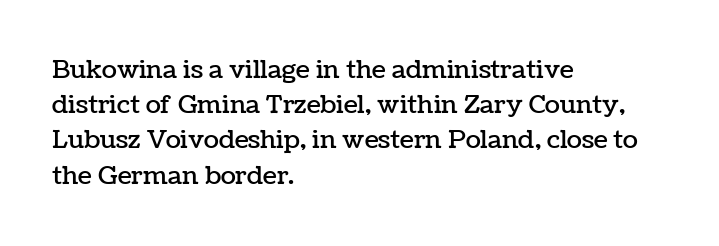
{"italic": "no", "underline": "no", "align": "left", "line_spacing": "normal", "line_spacing_ratio": 1.41, "letter_spacing": "normal", "letter_spacing_em": 0.0, "glyph_px": 25}
